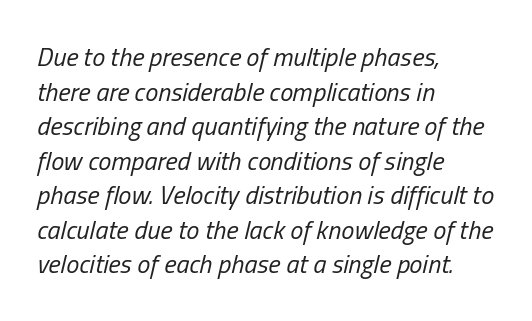
The rows are spaced the way most documents space them. The space beneath each line is pristine and unruled. Words appear dense and cohesive because spacing is normal. Line starts are locked; line ends wander. Weight: in the light-to-regular range. Posture: slanted.
